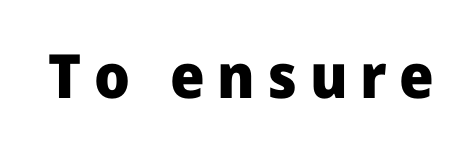
The image shows 61 px heavy sans-serif type, upright; set unusually wide letter spacing (+0.21 em), not underlined; low stroke contrast and a medium x-height.
